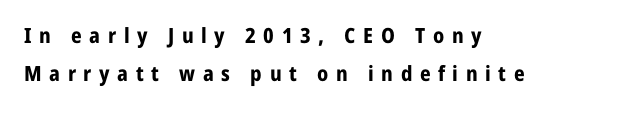
The image shows 21 px bold type, upright; set left-aligned, line spacing 1.83x, unusually wide letter spacing (+0.36 em), not underlined.
